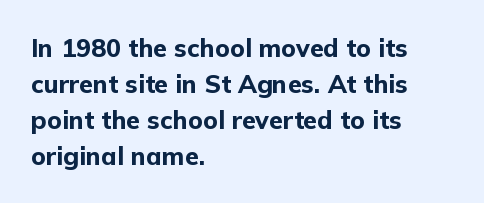
{"italic": "no", "bold": "yes", "underline": "no", "align": "left", "line_spacing": "normal", "line_spacing_ratio": 1.44, "letter_spacing": "normal", "letter_spacing_em": 0.0, "glyph_px": 25}
